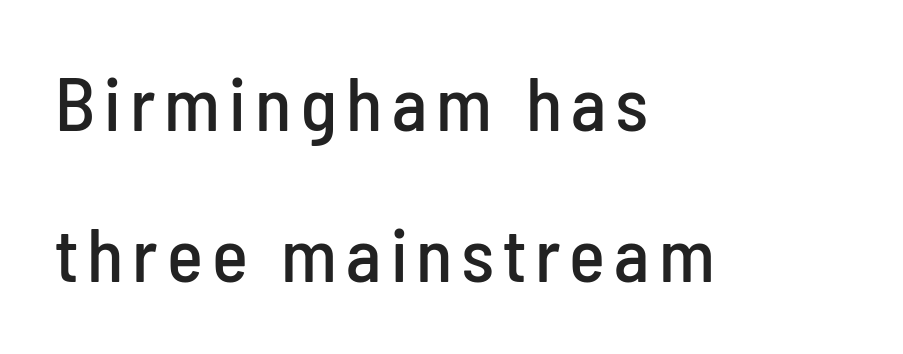
The image shows 76 px condensed sans-serif type, upright; set left-aligned, loose line spacing (1.99x), not underlined; low stroke contrast and a medium x-height.
